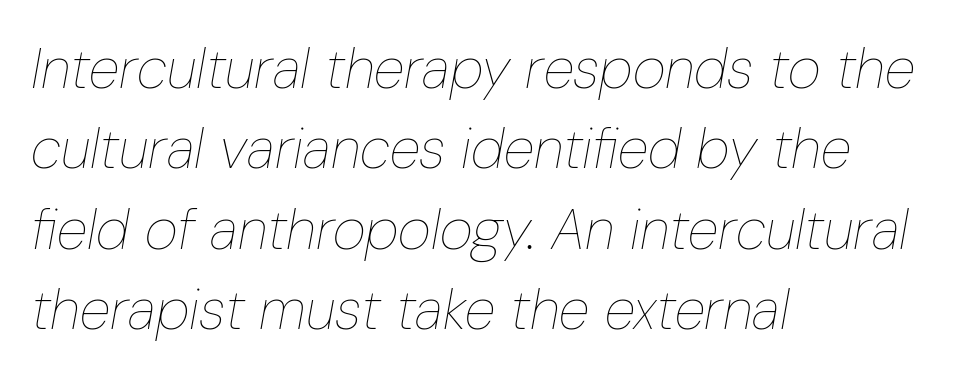
Q: Is the text bold? A: No.
Q: Is the text italic (slanted)? A: Yes, it leans right by about 10 degrees.
Q: Is the text underlined? A: No.
Q: How is the paragraph aligned? A: Left-aligned.
Q: Is the spacing between letters normal or unusually wide? A: Normal.
Q: Is the spacing between lines tight, normal or loose? A: Normal.
Q: Width (condensed, normal, or wide)? A: Condensed.
Q: Stroke contrast? A: Low.
Q: x-height? A: Medium.
Q: Monospaced? A: No.
